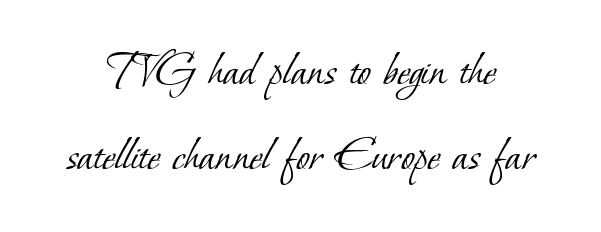
{"serif": "yes", "bold": "no", "weight": "light", "width": "normal", "stroke_contrast": "low", "x_height": "small", "monospaced": "no", "underline": "no", "line_spacing_ratio": 1.74, "letter_spacing": "normal", "letter_spacing_em": 0.0, "glyph_px": 49}
